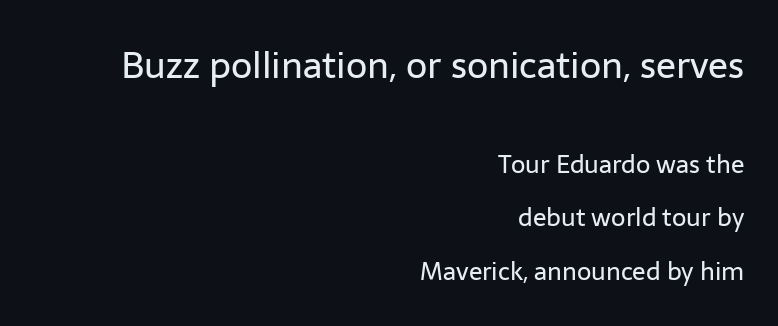
These glyphs show unthickened strokes, regular width or finer. In this sample the first text group is rendered at the bigger scale. The rendering anchors every line to the right-hand side. Short note: letters normally spaced. A clean baseline with only descenders dipping below it.
